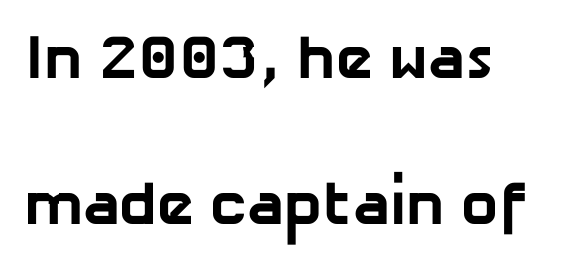
The image shows 62 px bold sans-serif type; set left-aligned, loose line spacing (2.35x), normal letter spacing, not underlined; low stroke contrast and a medium x-height.
